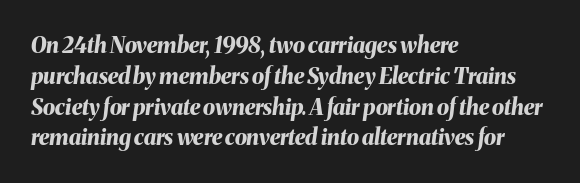
The image shows 22 px bold type, italic (leaning right); set left-aligned, normal line spacing (1.4x), normal letter spacing, not underlined.
